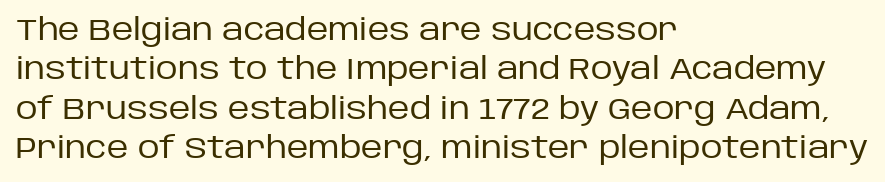
{"serif": "no", "italic": "no", "bold": "no", "weight": "regular", "width": "normal", "stroke_contrast": "low", "x_height": "large", "monospaced": "no", "underline": "no", "align": "left", "line_spacing": "normal", "line_spacing_ratio": 1.31, "letter_spacing": "normal", "letter_spacing_em": 0.0, "glyph_px": 30}
